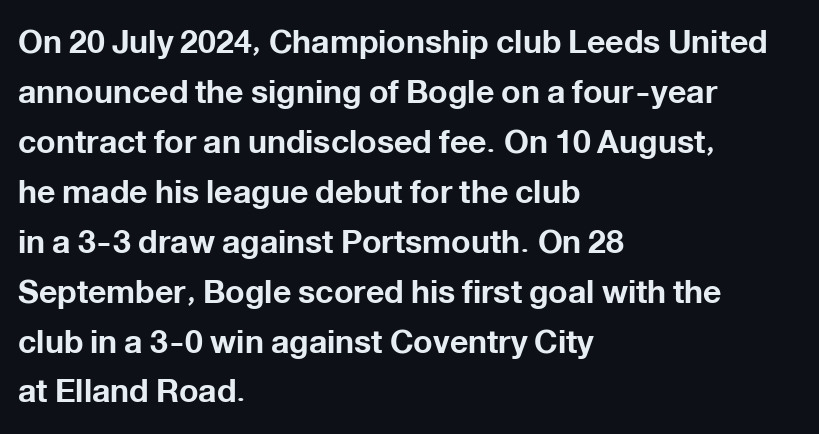
The image shows 32 px bold sans-serif type, upright; set left-aligned, normal line spacing (1.56x), normal letter spacing, not underlined; low stroke contrast and a medium x-height.
